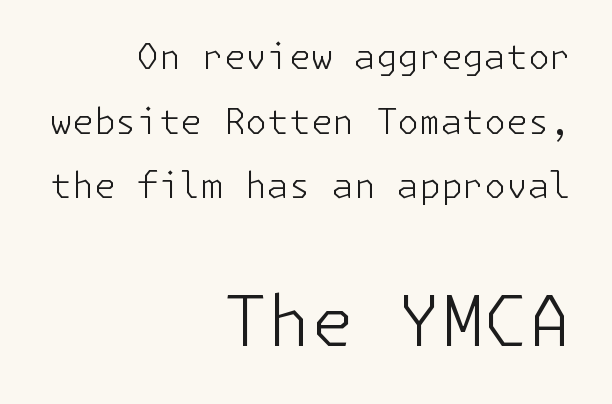
The image shows 70 px light sans-serif type, upright; set right-aligned, line spacing 1.85x, normal letter spacing, not underlined; the second (bottom) block is 2.0x larger; low stroke contrast and a medium x-height.
